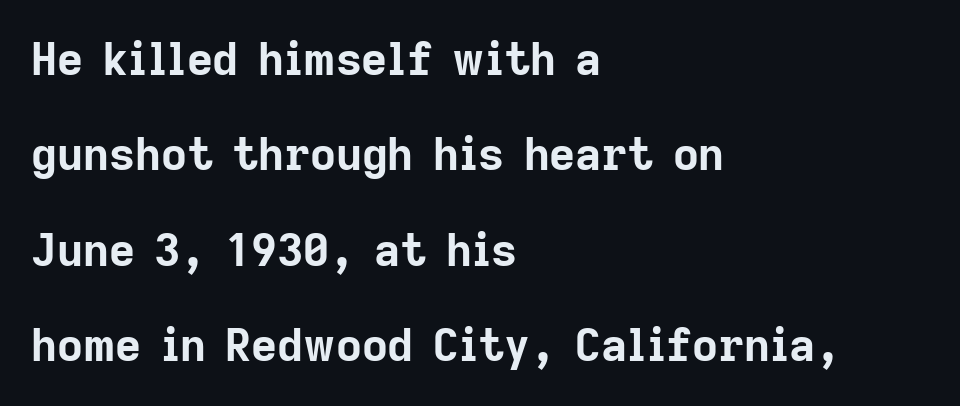
The image shows 45 px bold sans-serif type, upright; set left-aligned, loose line spacing (2.12x), normal letter spacing, not underlined; low stroke contrast and a medium x-height.
